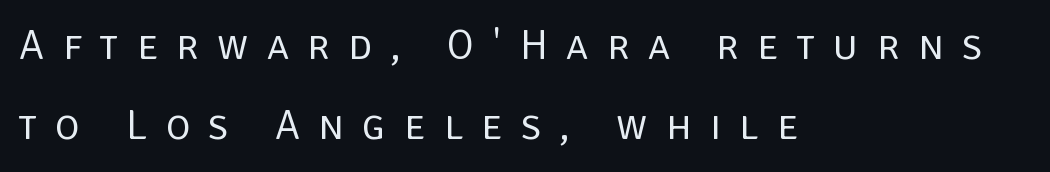
Honestly, the letter spacing is so wide it's the main thing you notice. Honestly, there is no underline to notice here at all. Vertically, the passage feels expansive, rows floating well apart. The lettering holds an erect, upright posture throughout. Check where the strokes stop: nothing finishes them off — pure sans. This sample has the flowing, uneven cadence of proportional lettering.
